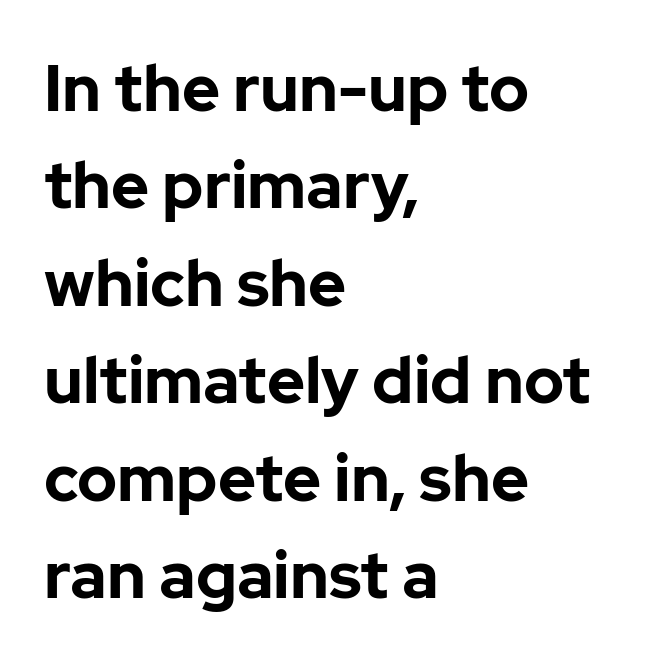
Q: Is the text bold? A: Yes.
Q: Is the text italic (slanted)? A: No, it is upright.
Q: Is the typeface a serif or a sans-serif typeface? A: Sans-serif.
Q: Is the text underlined? A: No.
Q: How is the paragraph aligned? A: Left-aligned.
Q: Is the spacing between letters normal or unusually wide? A: Normal.
Q: Is the spacing between lines tight, normal or loose? A: Normal.
Q: Width (condensed, normal, or wide)? A: Normal.
Q: Stroke contrast? A: Low.
Q: x-height? A: Medium.
Q: Monospaced? A: No.
